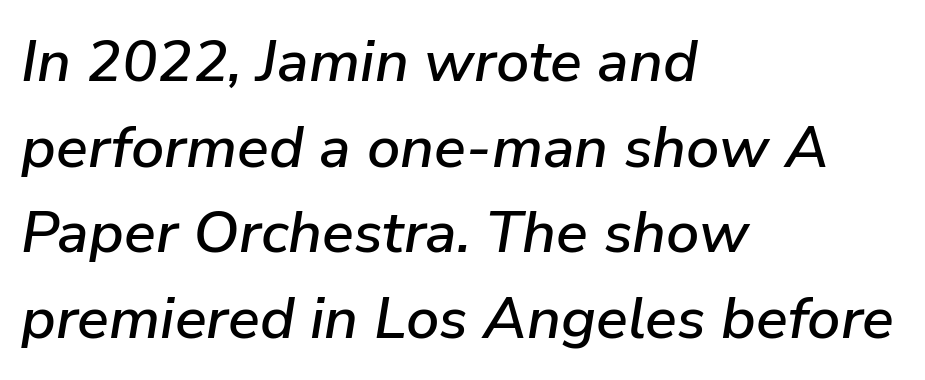
In terms of posture, this sample is oblique. These lines are rendered in a variable-pitch font. Interline gaps are of average width in this sample. Short and long lines alike share a common starting point at left. No extra tracking has been applied to these lines.
